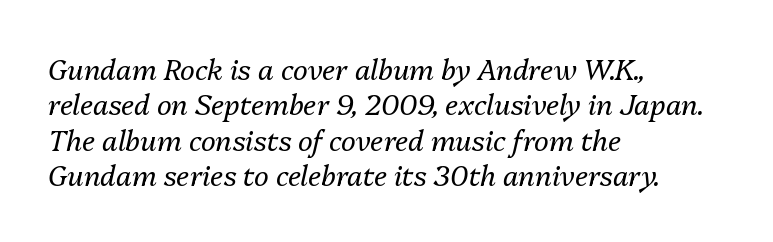
Each line starts at the same left margin while the right side varies. The letters look calm and open, with moderate or lighter stems. Nobody touched the tracking dial on this one. This sample uses an oblique cut, with every glyph tilted off the vertical.
